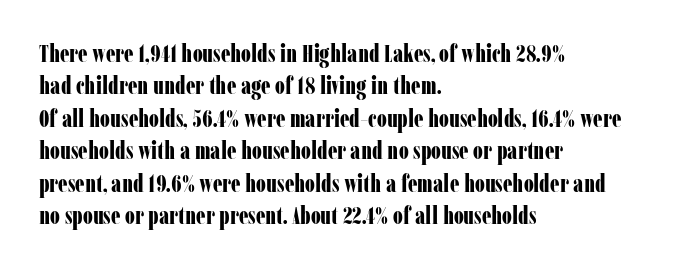
Q: Is the text bold? A: Yes.
Q: Is the text italic (slanted)? A: No, it is upright.
Q: Is the text underlined? A: No.
Q: How is the paragraph aligned? A: Left-aligned.
Q: Is the spacing between letters normal or unusually wide? A: Normal.
Q: Is the spacing between lines tight, normal or loose? A: Normal.
